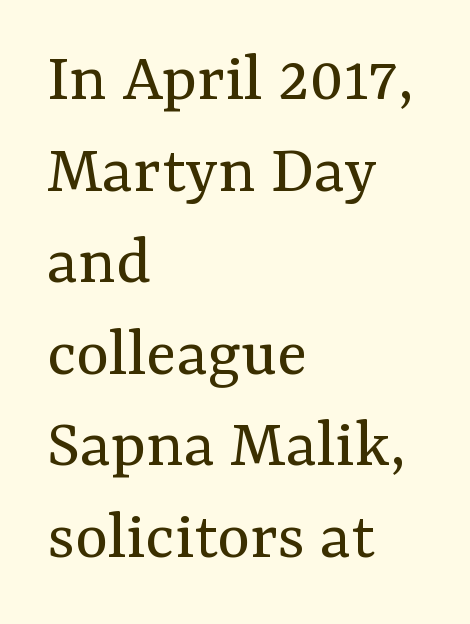
The typeface chosen for these lines features serifs. Is the stroke heavy? The answer is a plain regular-or-lighter. Looks like regular typesetting: each glyph gets only the width it needs. Is the block centered? No — it sits flush against the left margin.
